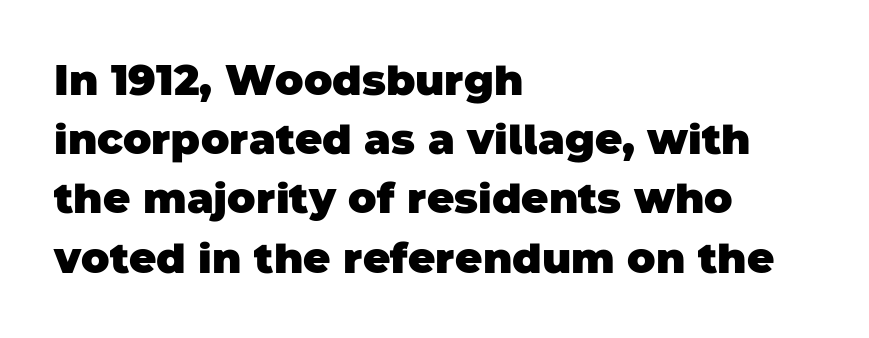
{"serif": "no", "bold": "yes", "weight": "heavy", "width": "normal", "stroke_contrast": "low", "x_height": "large", "monospaced": "no", "underline": "no", "align": "left", "line_spacing": "normal", "line_spacing_ratio": 1.41, "letter_spacing": "normal", "letter_spacing_em": 0.0, "glyph_px": 42}
